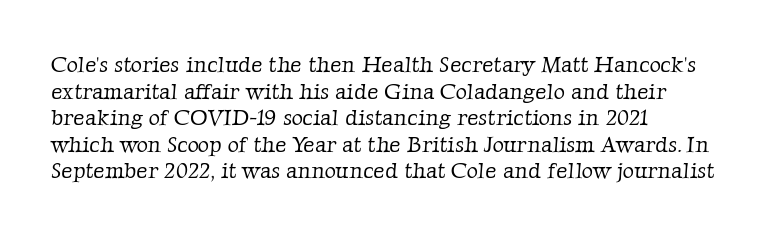
Q: Is the text bold? A: No.
Q: Is the text underlined? A: No.
Q: How is the paragraph aligned? A: Left-aligned.
Q: Is the spacing between letters normal or unusually wide? A: Normal.
